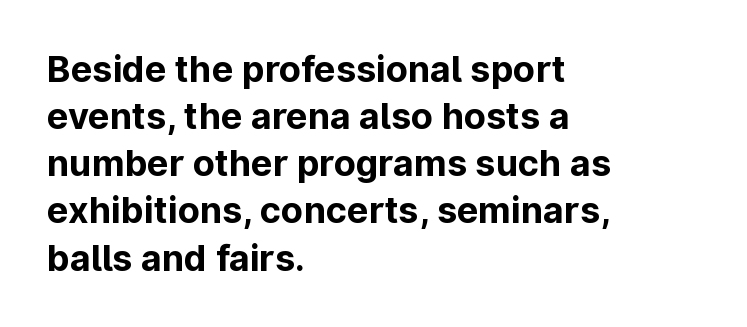
Q: Is the text bold? A: Yes.
Q: Is the text italic (slanted)? A: No, it is upright.
Q: Is the typeface a serif or a sans-serif typeface? A: Sans-serif.
Q: Is the text underlined? A: No.
Q: How is the paragraph aligned? A: Left-aligned.
Q: Is the spacing between letters normal or unusually wide? A: Normal.
Q: Is the spacing between lines tight, normal or loose? A: Normal.
Q: Width (condensed, normal, or wide)? A: Normal.
Q: Stroke contrast? A: Low.
Q: x-height? A: Medium.
Q: Monospaced? A: No.
